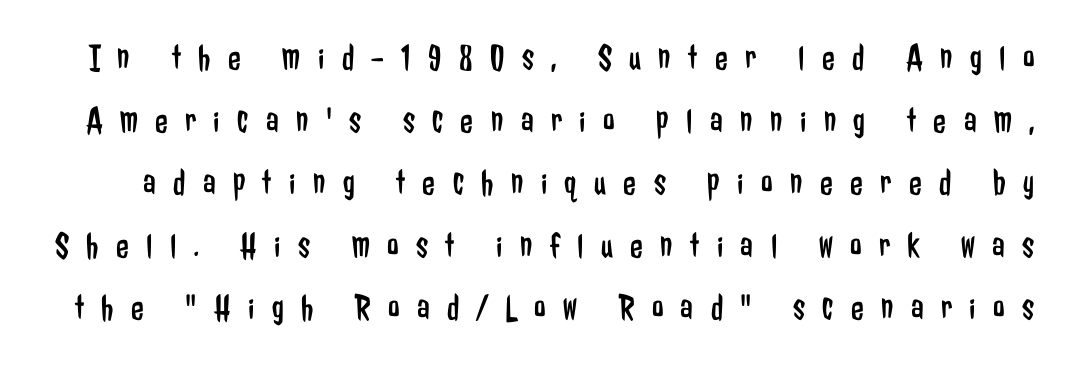
{"serif": "no", "italic": "no", "bold": "no", "weight": "regular", "width": "condensed", "stroke_contrast": "low", "x_height": "medium", "monospaced": "no", "underline": "no", "line_spacing": "normal", "line_spacing_ratio": 1.69, "letter_spacing": "wide", "letter_spacing_em": 0.47, "glyph_px": 37}
